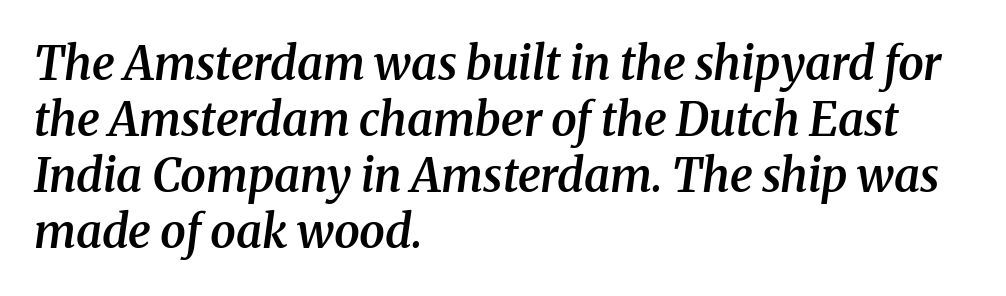
Q: Is the text bold? A: Semi-bold.
Q: Is the text italic (slanted)? A: Yes, it leans right by about 8 degrees.
Q: Is the typeface a serif or a sans-serif typeface? A: Serif.
Q: Is the text underlined? A: No.
Q: How is the paragraph aligned? A: Left-aligned.
Q: Is the spacing between letters normal or unusually wide? A: Normal.
Q: Width (condensed, normal, or wide)? A: Normal.
Q: Stroke contrast? A: Medium.
Q: x-height? A: Medium.
Q: Monospaced? A: No.
